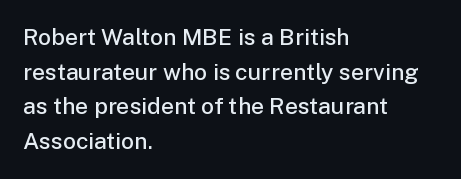
The image shows 23 px text type, upright; set left-aligned, normal line spacing (1.51x), normal letter spacing, not underlined.
